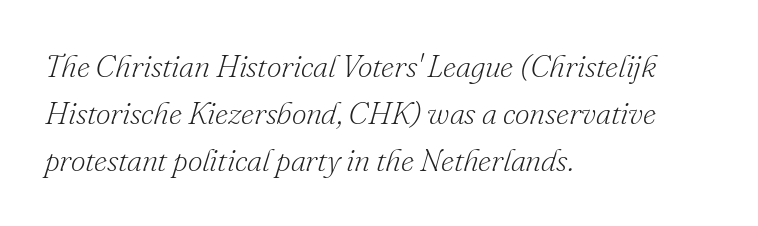
Italic? Definitely — the glyphs are oblique. This block has exactly the height ordinary leading produces. Notice how the passage keeps a crisp vertical edge on the left only. Is the letter spacing exaggerated? No — it looks like the ordinary default.
